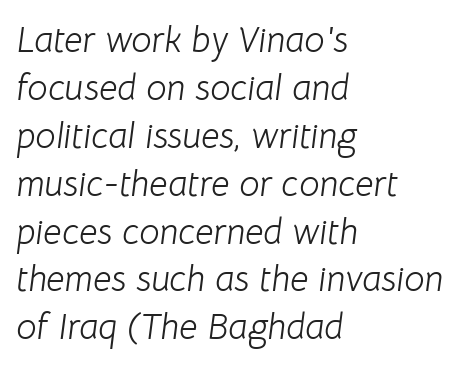
If you drew a line through each stem, it would be angled. The designer left line spacing at the default. This sample has the flowing, uneven cadence of proportional lettering. In terms of letterspacing, this is plain default setting. The passage is arranged the way most books set body copy — flush left. Is the type heavy? It reads as light-to-regular instead.
